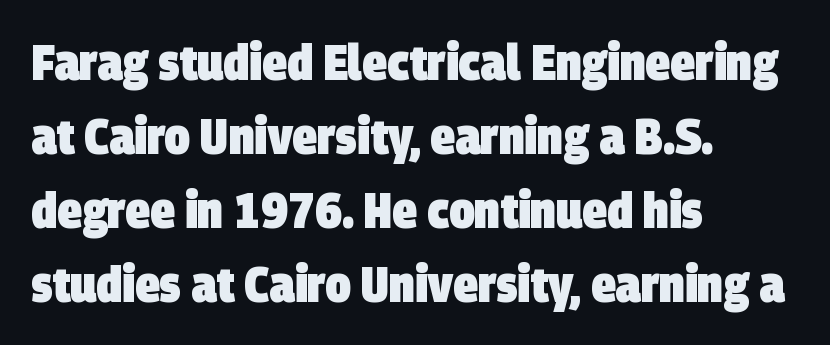
{"serif": "no", "bold": "yes", "weight": "heavy", "width": "condensed", "stroke_contrast": "low", "x_height": "large", "monospaced": "no", "underline": "no", "align": "left", "line_spacing": "normal", "line_spacing_ratio": 1.48, "letter_spacing": "normal", "letter_spacing_em": 0.0, "glyph_px": 50}
